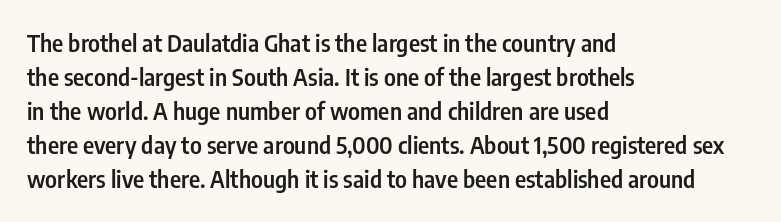
Q: Is the text bold? A: Semi-bold.
Q: Is the text italic (slanted)? A: No, it is upright.
Q: Is the text underlined? A: No.
Q: How is the paragraph aligned? A: Left-aligned.
Q: Is the spacing between letters normal or unusually wide? A: Normal.
Q: Is the spacing between lines tight, normal or loose? A: Normal.
